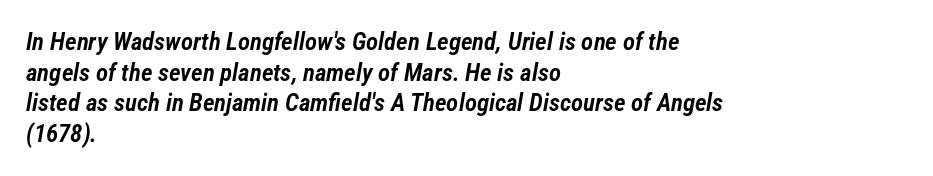
Leftover space on each line is placed entirely after the last word. The font's italic variant was chosen for this text. The rendering uses a semibold face; strokes are thickened but not to full bold. The words here are not underlined. Here the glyphs are tracked normally, forming tight word shapes.
